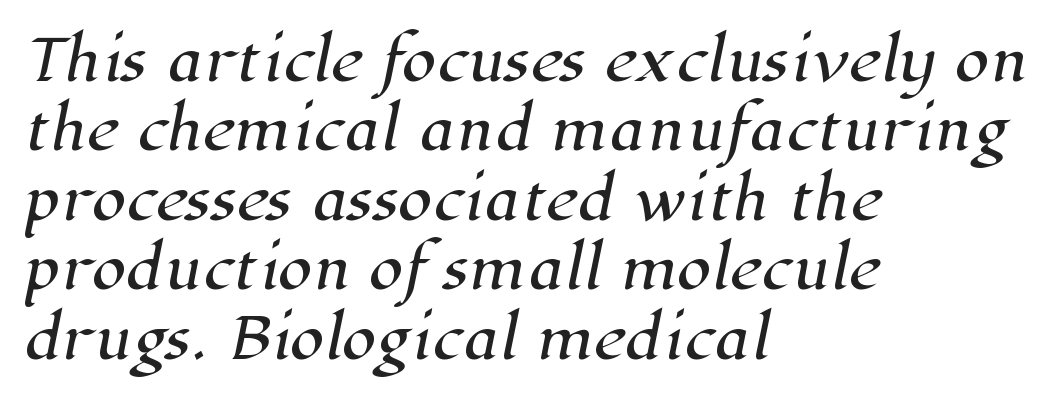
{"serif": "yes", "width": "normal", "stroke_contrast": "high", "x_height": "medium", "monospaced": "no", "underline": "no", "align": "left", "line_spacing_ratio": 1.24, "letter_spacing": "normal", "letter_spacing_em": 0.0, "glyph_px": 56}
